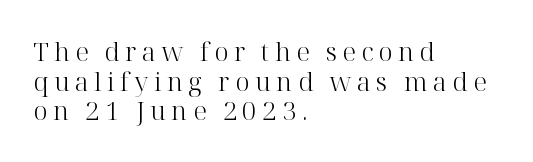
The image shows 26 px text type, upright; set left-aligned, tight line spacing (1.14x), unusually wide letter spacing (+0.2 em), not underlined.
